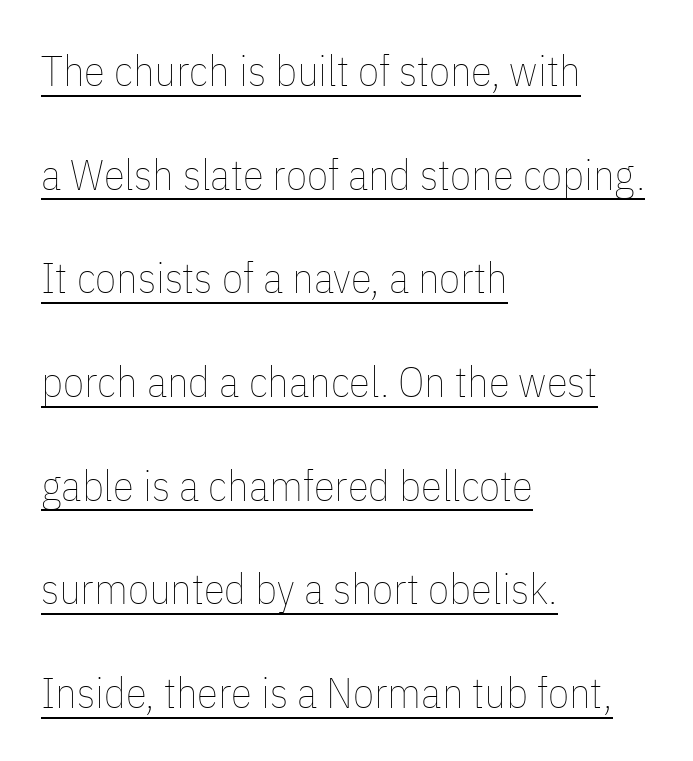
Q: Is the text bold? A: No.
Q: Is the text italic (slanted)? A: No, it is upright.
Q: Is the text underlined? A: Yes.
Q: How is the paragraph aligned? A: Left-aligned.
Q: Is the spacing between letters normal or unusually wide? A: Normal.
Q: Is the spacing between lines tight, normal or loose? A: Loose.
Q: Width (condensed, normal, or wide)? A: Condensed.
Q: Stroke contrast? A: Low.
Q: x-height? A: Medium.
Q: Monospaced? A: No.
